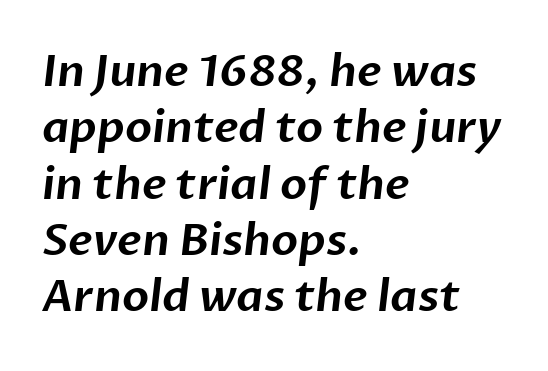
Q: Is the typeface a serif or a sans-serif typeface? A: Sans-serif.
Q: Is the text underlined? A: No.
Q: How is the paragraph aligned? A: Left-aligned.
Q: Is the spacing between letters normal or unusually wide? A: Normal.
Q: Is the spacing between lines tight, normal or loose? A: Normal.
Q: Width (condensed, normal, or wide)? A: Normal.
Q: Stroke contrast? A: Low.
Q: x-height? A: Medium.
Q: Monospaced? A: No.
